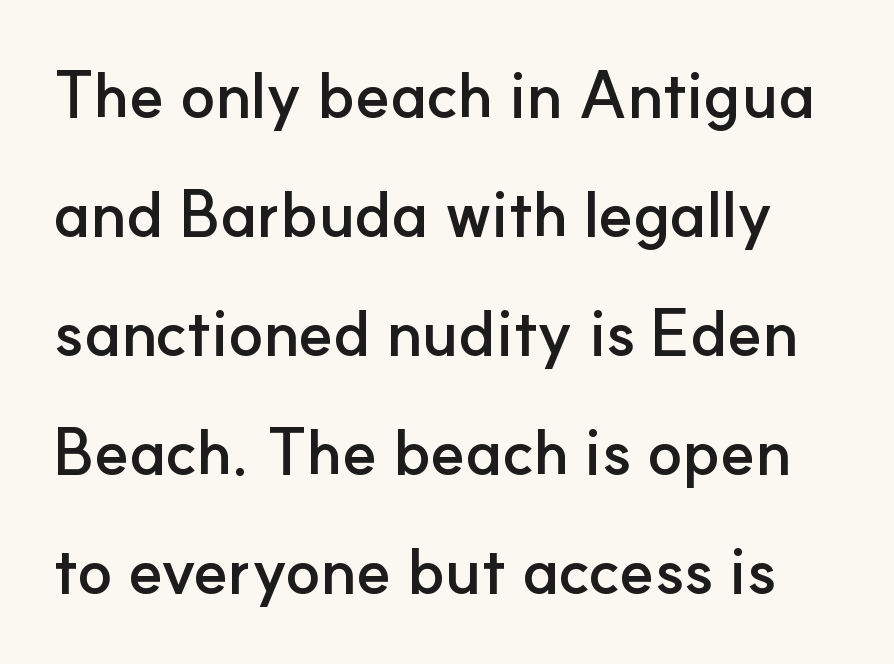
Q: Is the text bold? A: Yes.
Q: Is the text italic (slanted)? A: No, it is upright.
Q: Is the typeface a serif or a sans-serif typeface? A: Sans-serif.
Q: Is the text underlined? A: No.
Q: Is the spacing between letters normal or unusually wide? A: Normal.
Q: Width (condensed, normal, or wide)? A: Normal.
Q: Stroke contrast? A: Low.
Q: x-height? A: Small.
Q: Monospaced? A: No.
